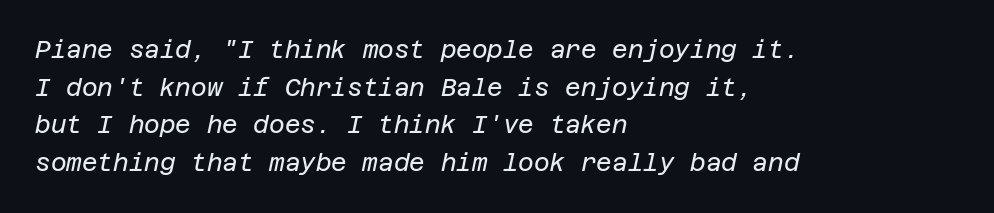
Which margin do the lines hug? The left one — the right edge is uneven. If you drew a line through each stem, it would be angled. Default kerning and tracking; the words read as compact shapes. Words float on clear page, feet unadorned. The strokes are not fattened; the text isn't bold. Normally led — the rows are evenly, conventionally spaced.
